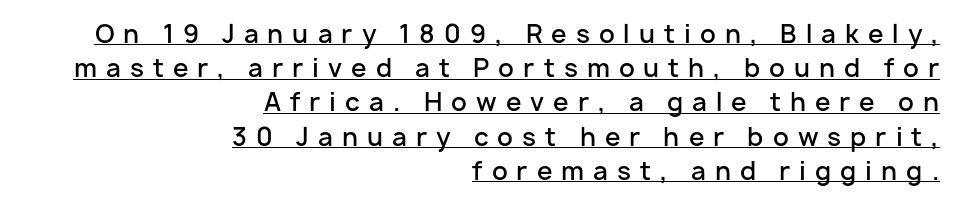
{"italic": "no", "bold": "semi", "underline": "yes", "align": "right", "line_spacing": "normal", "line_spacing_ratio": 1.37, "letter_spacing": "wide", "letter_spacing_em": 0.36, "glyph_px": 25}
